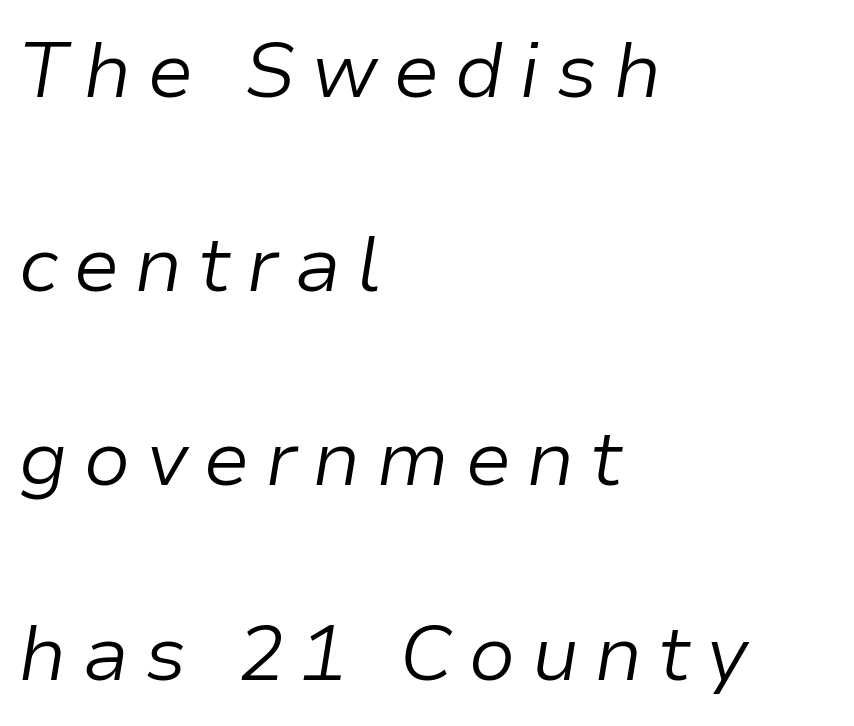
The passage shown is typed in a proportional face where columns would drift. The area under the type is left untouched. Horizontal alignment here is leftward, the default for most running prose. Successive baselines arrive slowly, with a big drop between each. The font is comparable to plain body text, perhaps lighter.
